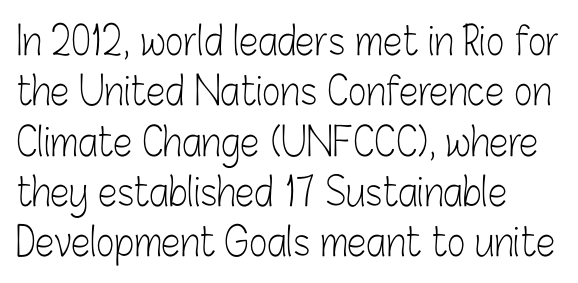
The image shows 39 px light, condensed sans-serif type, upright; set left-aligned, normal line spacing (1.29x), normal letter spacing, not underlined; low stroke contrast and a medium x-height.
